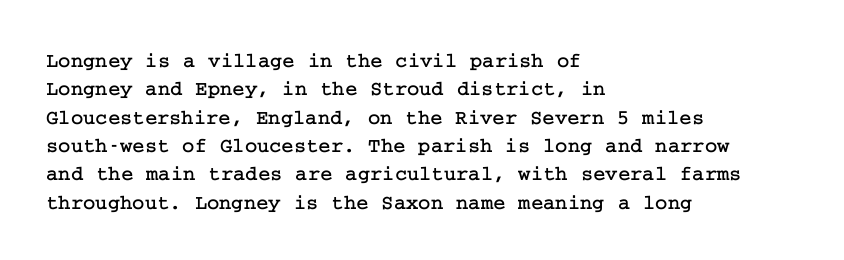
Posture: upright roman. The foot of each line stays bare and open. The passage shown stacks its lines at a standard gap. Alignment: flush left. The horizontal fit of the characters is conventional and even.
